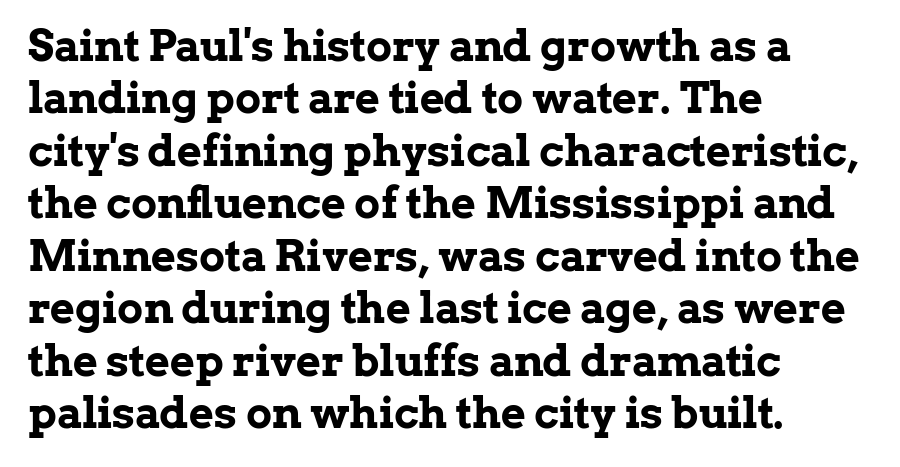
{"serif": "yes", "italic": "no", "bold": "yes", "weight": "bold", "width": "normal", "stroke_contrast": "low", "x_height": "medium", "monospaced": "no", "underline": "no", "align": "left", "line_spacing_ratio": 1.22, "letter_spacing": "normal", "letter_spacing_em": 0.0, "glyph_px": 43}
